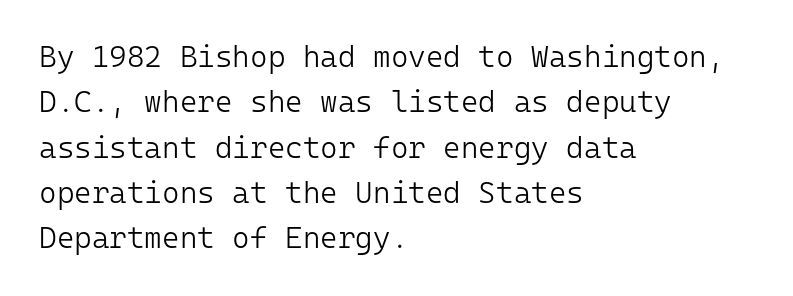
Q: Is the text bold? A: No.
Q: Is the text italic (slanted)? A: No, it is upright.
Q: Is the typeface a serif or a sans-serif typeface? A: Sans-serif.
Q: Is the text underlined? A: No.
Q: How is the paragraph aligned? A: Left-aligned.
Q: Is the spacing between letters normal or unusually wide? A: Normal.
Q: Is the spacing between lines tight, normal or loose? A: Normal.
Q: Width (condensed, normal, or wide)? A: Normal.
Q: Stroke contrast? A: Low.
Q: x-height? A: Medium.
Q: Monospaced? A: Yes.
